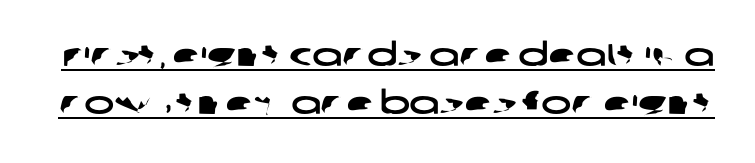
Q: Is the typeface a serif or a sans-serif typeface? A: Sans-serif.
Q: Is the text underlined? A: Yes.
Q: Is the spacing between letters normal or unusually wide? A: Normal.
Q: Is the spacing between lines tight, normal or loose? A: Normal.
Q: Width (condensed, normal, or wide)? A: Wide.
Q: Stroke contrast? A: Low.
Q: x-height? A: Large.
Q: Monospaced? A: No.
